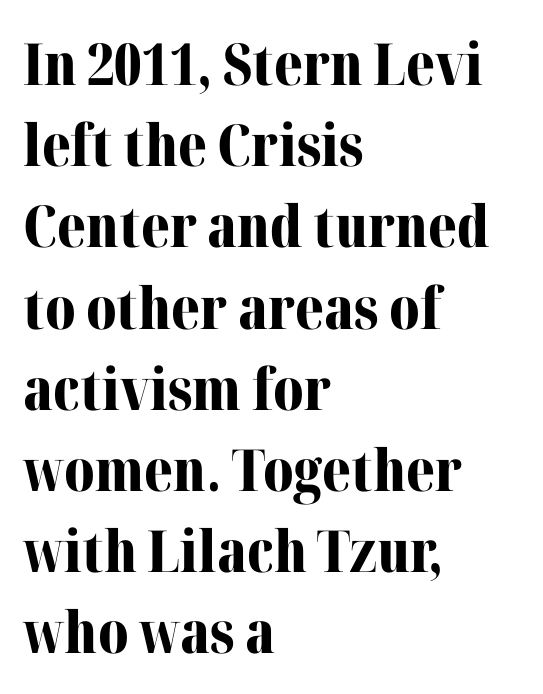
Q: Is the text bold? A: Yes.
Q: Is the text italic (slanted)? A: No, it is upright.
Q: Is the typeface a serif or a sans-serif typeface? A: Serif.
Q: Is the text underlined? A: No.
Q: How is the paragraph aligned? A: Left-aligned.
Q: Is the spacing between letters normal or unusually wide? A: Normal.
Q: Is the spacing between lines tight, normal or loose? A: Normal.
Q: Width (condensed, normal, or wide)? A: Normal.
Q: Stroke contrast? A: Medium.
Q: x-height? A: Medium.
Q: Monospaced? A: No.
